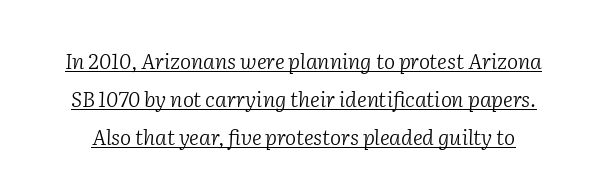
The image shows 21 px text type, italic (leaning right); set line spacing 1.8x, normal letter spacing, underlined.
